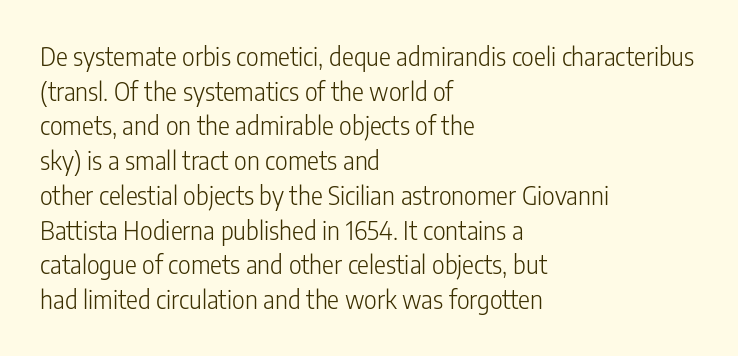
The image shows 25 px text type, upright; set left-aligned, normal line spacing (1.39x), normal letter spacing, not underlined.
